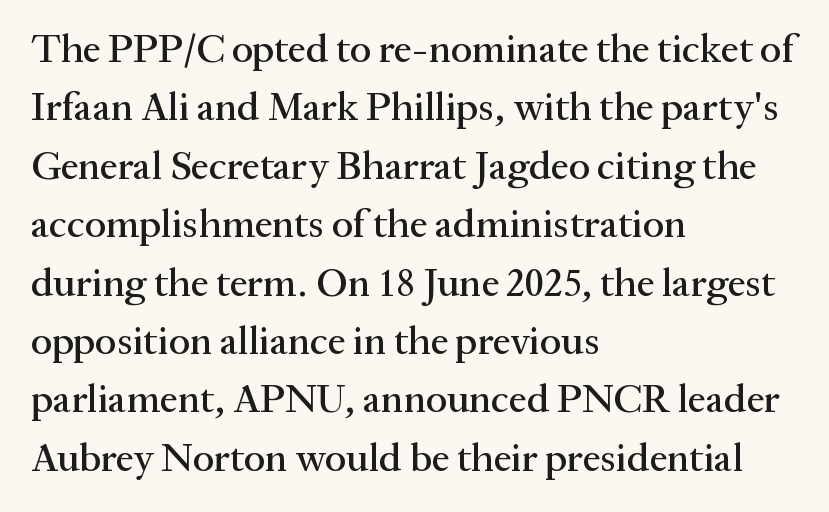
You could not count columns in this text — the font is proportionally spaced. Notice how descenders clear the ascenders below comfortably — that's standard leading. Which margin do the lines hug? The left one — the right edge is uneven. The type family on display is of the serif kind. Honestly, there is no underline to notice here at all.
